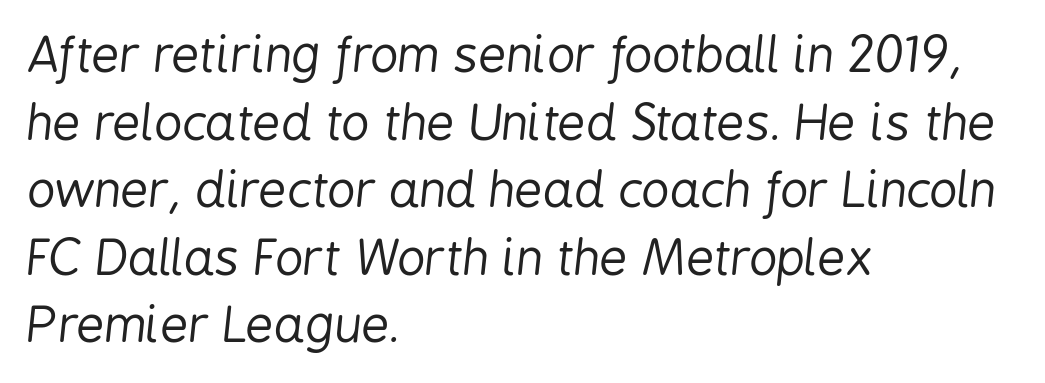
{"italic": "yes", "lean": "right", "slant_degrees": 6, "bold": "no", "weight": "regular", "width": "condensed", "stroke_contrast": "low", "x_height": "medium", "monospaced": "no", "underline": "no", "align": "left", "line_spacing": "normal", "line_spacing_ratio": 1.38, "letter_spacing": "normal", "letter_spacing_em": 0.0, "glyph_px": 49}
